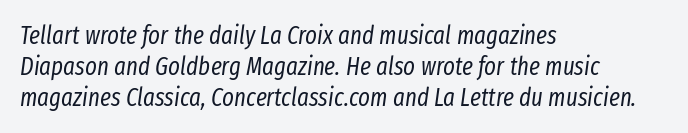
Honestly, there is no underline to notice here at all. The rag falls on the right side of this text block. It's the slanting kind of type. The characters are drawn with everyday or finer stroke widths. Nothing unusual about the tracking: characters are spaced as the font intends.
